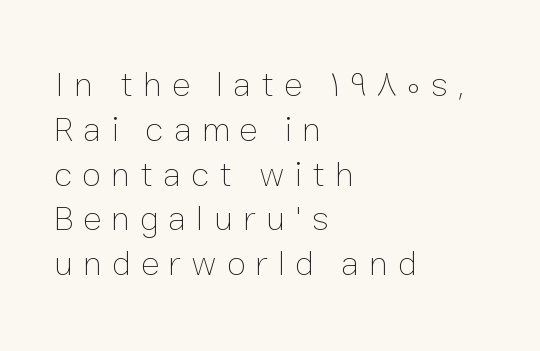
{"italic": "no", "bold": "no", "weight": "thin", "width": "normal", "stroke_contrast": "low", "x_height": "medium", "monospaced": "no", "underline": "no", "align": "left", "line_spacing": "normal", "line_spacing_ratio": 1.28, "letter_spacing": "wide", "letter_spacing_em": 0.28, "glyph_px": 35}
